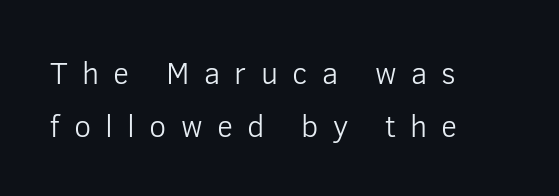
Q: Is the text bold? A: No.
Q: Is the text italic (slanted)? A: No, it is upright.
Q: Is the typeface a serif or a sans-serif typeface? A: Sans-serif.
Q: Is the text underlined? A: No.
Q: How is the paragraph aligned? A: Left-aligned.
Q: Is the spacing between letters normal or unusually wide? A: Unusually wide.
Q: Is the spacing between lines tight, normal or loose? A: Normal.
Q: Width (condensed, normal, or wide)? A: Normal.
Q: Stroke contrast? A: Low.
Q: x-height? A: Medium.
Q: Monospaced? A: No.
